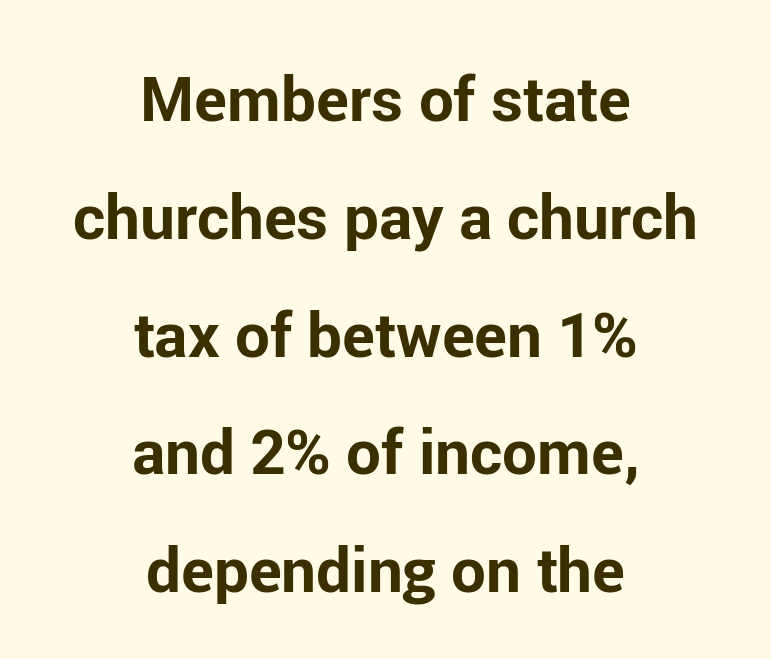
Q: Is the text bold? A: Yes.
Q: Is the text italic (slanted)? A: No, it is upright.
Q: Is the typeface a serif or a sans-serif typeface? A: Sans-serif.
Q: Is the text underlined? A: No.
Q: How is the paragraph aligned? A: Centered.
Q: Is the spacing between letters normal or unusually wide? A: Normal.
Q: Is the spacing between lines tight, normal or loose? A: Loose.
Q: Width (condensed, normal, or wide)? A: Normal.
Q: Stroke contrast? A: Low.
Q: x-height? A: Medium.
Q: Monospaced? A: No.
